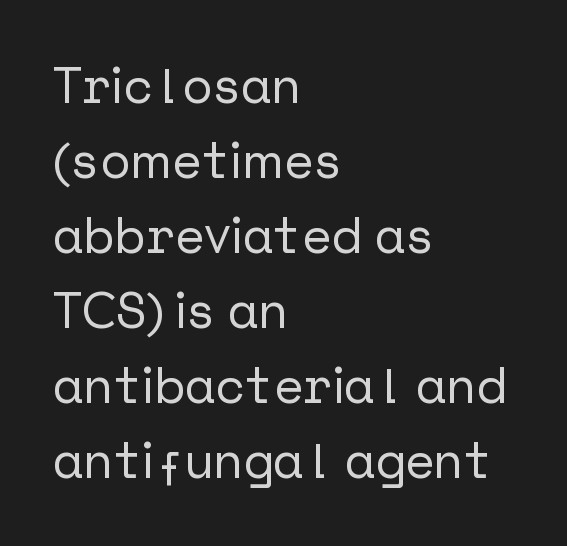
Q: Is the text italic (slanted)? A: No, it is upright.
Q: Is the typeface a serif or a sans-serif typeface? A: Sans-serif.
Q: Is the text underlined? A: No.
Q: How is the paragraph aligned? A: Left-aligned.
Q: Is the spacing between letters normal or unusually wide? A: Normal.
Q: Is the spacing between lines tight, normal or loose? A: Normal.
Q: Width (condensed, normal, or wide)? A: Normal.
Q: Stroke contrast? A: Low.
Q: x-height? A: Medium.
